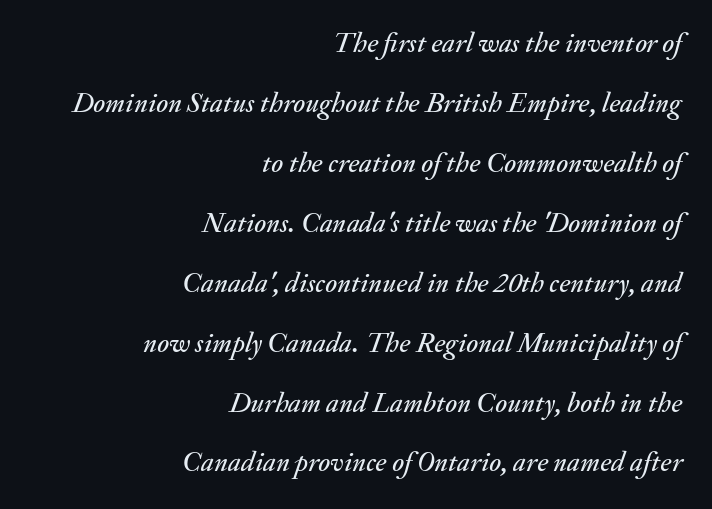
{"italic": "yes", "lean": "right", "slant_degrees": 20, "width": "normal", "stroke_contrast": "medium", "x_height": "small", "monospaced": "no", "underline": "no", "align": "right", "line_spacing": "loose", "line_spacing_ratio": 2.14, "letter_spacing": "normal", "letter_spacing_em": 0.0, "glyph_px": 28}
